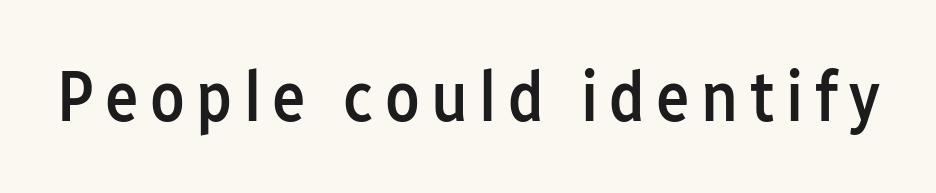
The image shows 71 px semibold, condensed sans-serif type, upright; set not underlined; low stroke contrast and a medium x-height.
